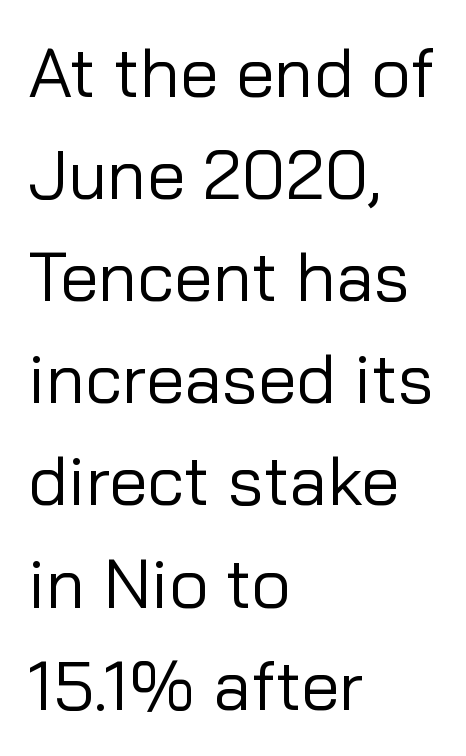
The image shows 69 px regular-weight sans-serif type, upright; set left-aligned, normal line spacing (1.48x), normal letter spacing, not underlined; low stroke contrast and a medium x-height.
